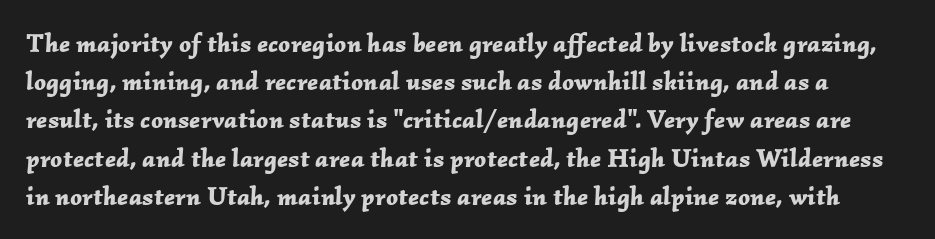
The specimen reads as italic at a glance. Quick note: underline off. As a designer I'd log this as weight 700, bold. Spacing between characters is what you'd get straight out of the box.
